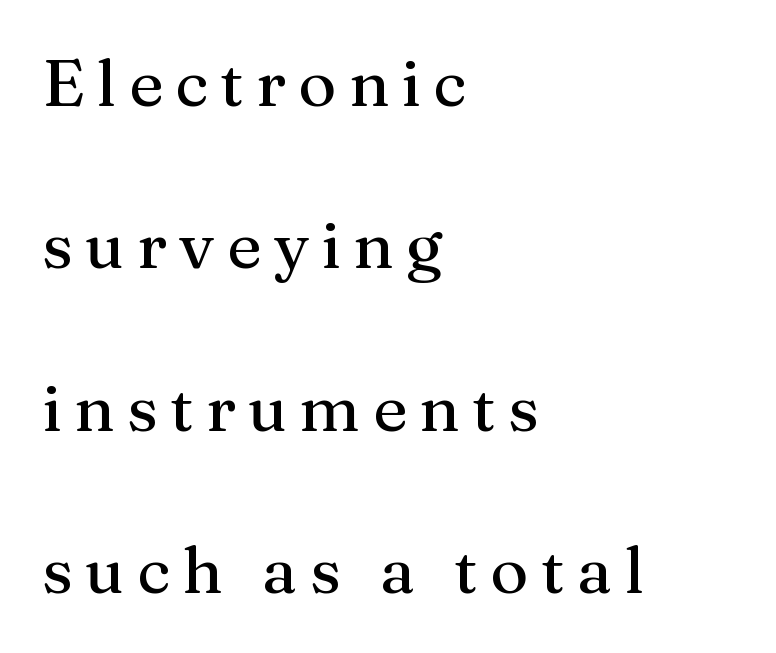
{"serif": "yes", "italic": "no", "width": "normal", "stroke_contrast": "medium", "x_height": "medium", "monospaced": "no", "underline": "no", "align": "left", "line_spacing": "loose", "line_spacing_ratio": 2.5, "glyph_px": 65}
